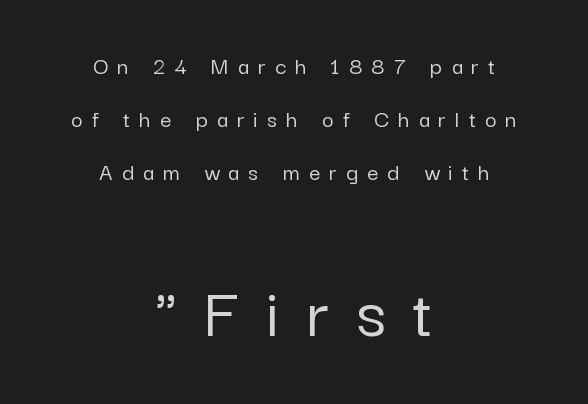
Is the lower block the larger one? Yes — the lower block carries the bigger type. Proportional: the letters do not fall into vertical columns. Note: no serifs on the glyphs. The lettering stays uniformly vertical, giving the passage a roman look. This sample uses expanded letter spacing, leaving extra air between glyphs.
